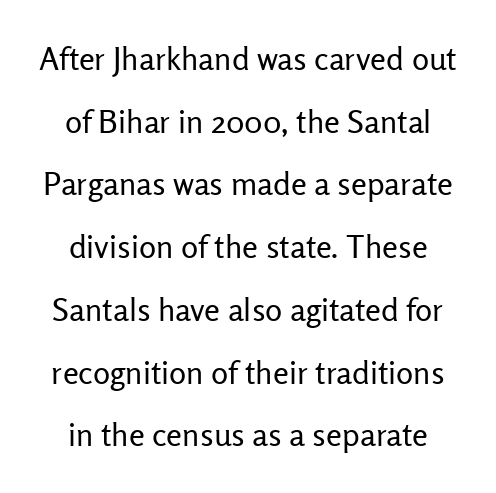
Q: Is the text bold? A: No.
Q: Is the text italic (slanted)? A: No, it is upright.
Q: Is the typeface a serif or a sans-serif typeface? A: Sans-serif.
Q: Is the text underlined? A: No.
Q: Is the spacing between letters normal or unusually wide? A: Normal.
Q: Is the spacing between lines tight, normal or loose? A: Loose.
Q: Width (condensed, normal, or wide)? A: Normal.
Q: Stroke contrast? A: Low.
Q: x-height? A: Medium.
Q: Monospaced? A: No.
